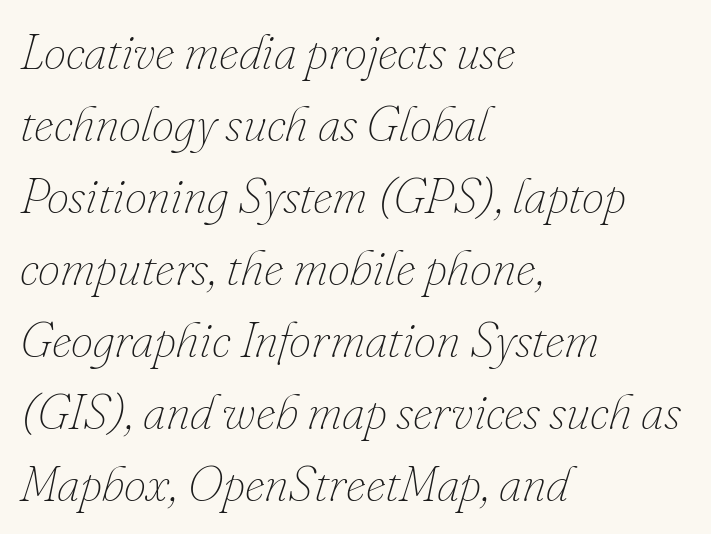
The image shows 50 px thin type, italic (leaning right); set left-aligned, normal line spacing (1.44x), normal letter spacing, not underlined; low stroke contrast and a small x-height.
